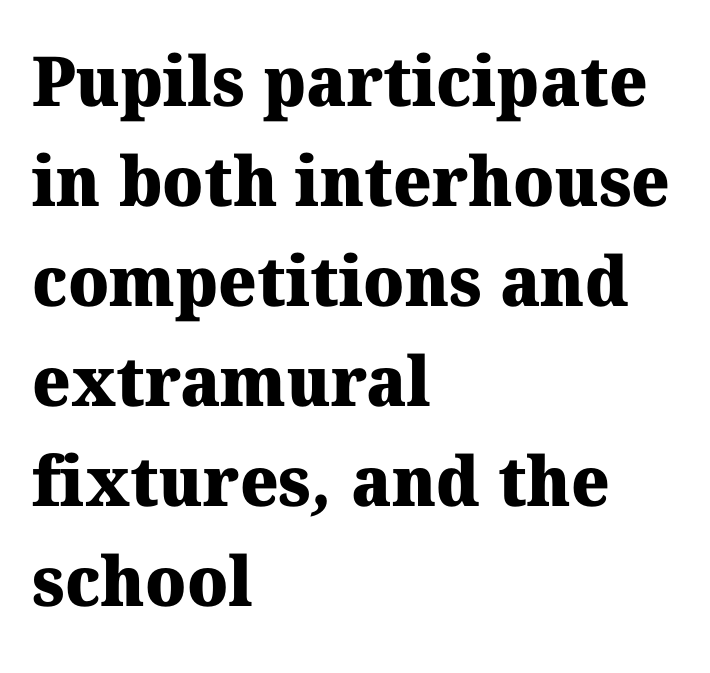
Q: Is the text bold? A: Yes.
Q: Is the typeface a serif or a sans-serif typeface? A: Serif.
Q: Is the text underlined? A: No.
Q: How is the paragraph aligned? A: Left-aligned.
Q: Is the spacing between letters normal or unusually wide? A: Normal.
Q: Is the spacing between lines tight, normal or loose? A: Normal.
Q: Width (condensed, normal, or wide)? A: Normal.
Q: Stroke contrast? A: Medium.
Q: x-height? A: Medium.
Q: Monospaced? A: No.
